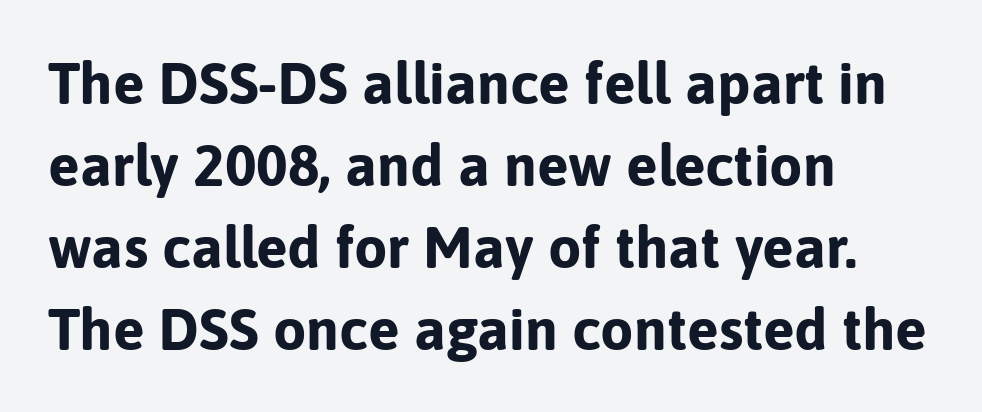
The letters stand straight up with perfectly vertical stems. Does extra space separate the letters? No, they use regular spacing. Plenty of ink on the page — the face is bold. Typographically, this falls in the sans-serif category.
